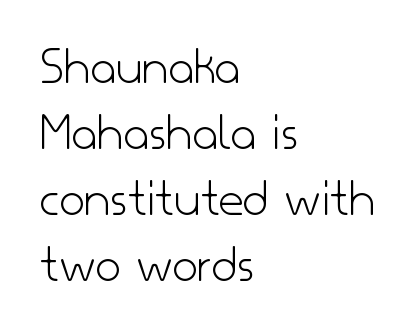
{"serif": "no", "italic": "no", "bold": "no", "weight": "light", "width": "normal", "stroke_contrast": "low", "x_height": "small", "monospaced": "no", "underline": "no", "align": "left", "line_spacing_ratio": 1.2, "letter_spacing": "normal", "letter_spacing_em": 0.0, "glyph_px": 55}
